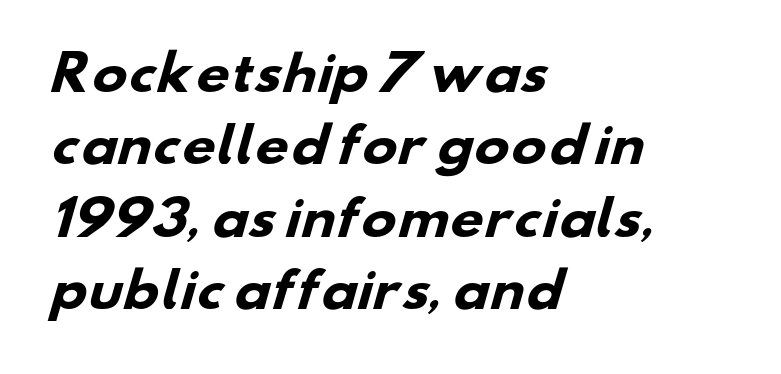
The letters sit at their default tracking, neither squeezed nor spread. Quick note: underline off. The compositor pushed each line to the left boundary. Interline gaps are of average width in this sample.
